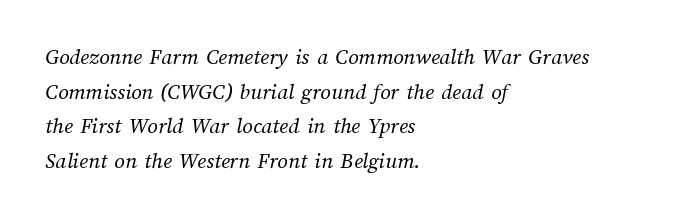
{"bold": "no", "underline": "no", "align": "left", "line_spacing": "normal", "line_spacing_ratio": 1.51, "letter_spacing": "normal", "letter_spacing_em": 0.0, "glyph_px": 23}
